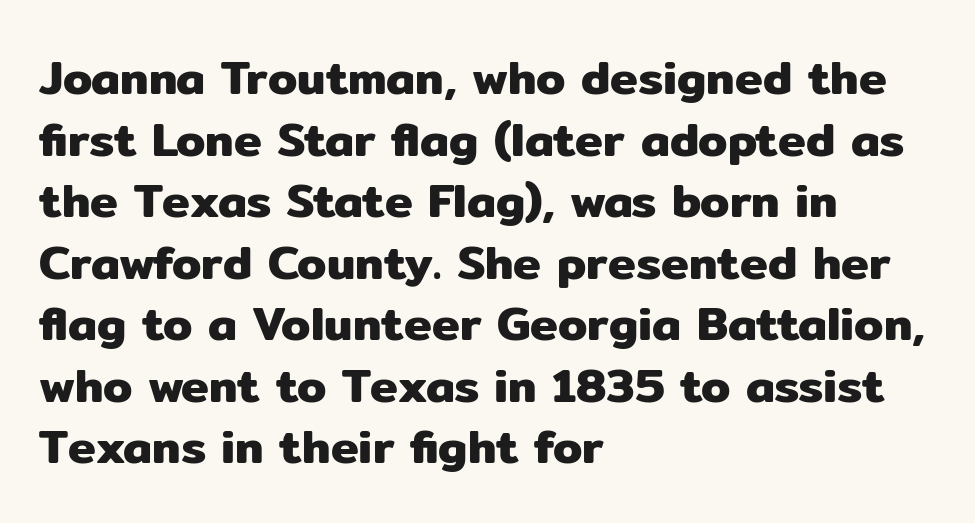
{"serif": "no", "italic": "no", "width": "normal", "stroke_contrast": "low", "x_height": "medium", "monospaced": "no", "underline": "no", "align": "left", "line_spacing": "normal", "line_spacing_ratio": 1.31, "letter_spacing": "normal", "letter_spacing_em": 0.0, "glyph_px": 47}
